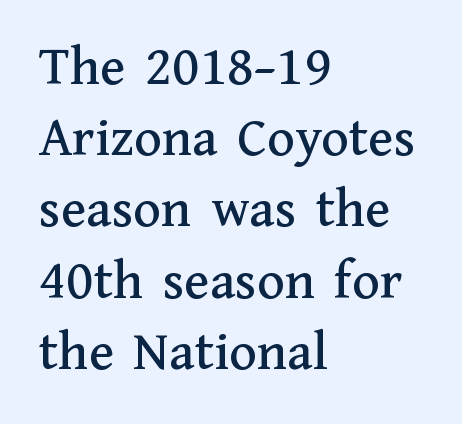
There is no visible air inserted between adjacent glyphs. The passage shown is not underscored anywhere. Quick note: not italic, upright. The paragraph has a hard left edge and a soft right edge.
